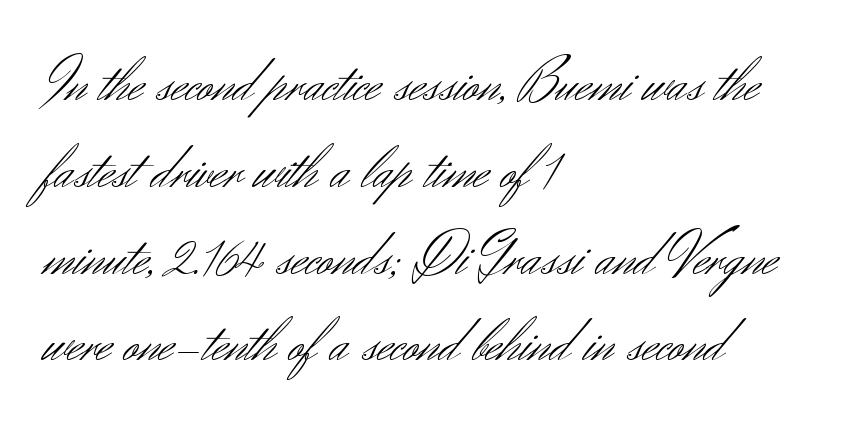
The image shows 62 px light sans-serif type; set left-aligned, normal line spacing (1.4x), normal letter spacing, not underlined; medium stroke contrast and a small x-height.
